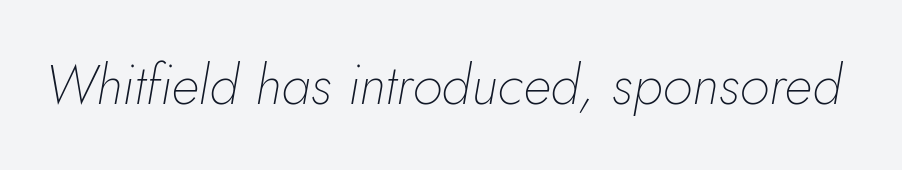
{"italic": "yes", "lean": "right", "slant_degrees": 5, "bold": "no", "weight": "thin", "width": "normal", "stroke_contrast": "low", "x_height": "small", "monospaced": "no", "underline": "no", "letter_spacing": "normal", "letter_spacing_em": 0.0, "glyph_px": 55}
